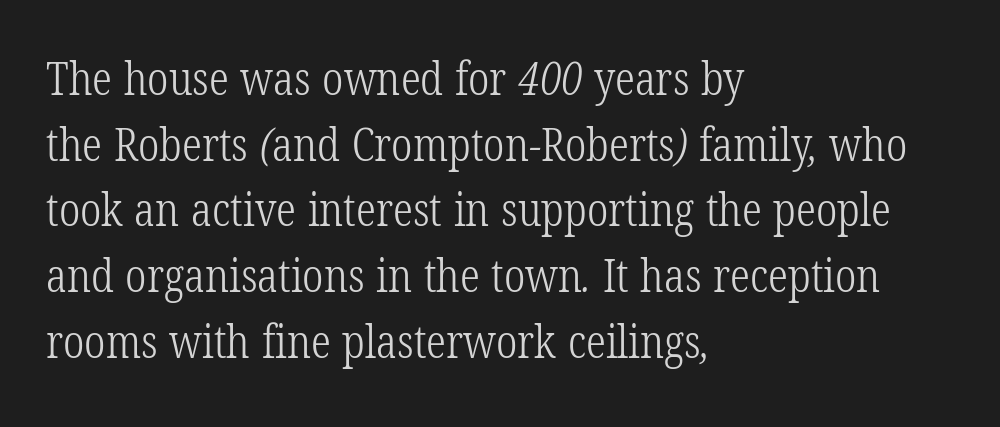
The passage shown is not bold in any degree. Caption: standard tracking, unaltered. Whoever set this chose a conventional vertical rhythm. A student would call this left alignment; a typographer would say flush left, rag right. The face used here is proportionally spaced, like ordinary book or web type. Rule under the text: the space is simply empty.
